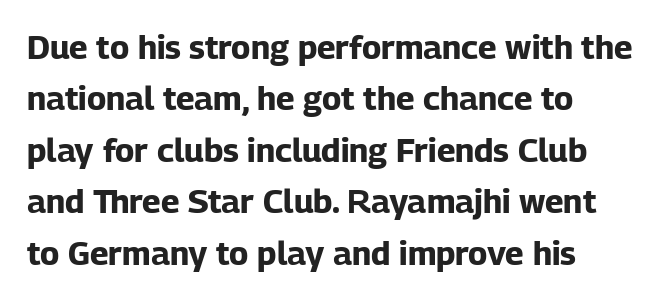
{"serif": "no", "italic": "no", "bold": "yes", "weight": "bold", "width": "normal", "stroke_contrast": "low", "x_height": "medium", "monospaced": "no", "underline": "no", "align": "left", "line_spacing": "normal", "line_spacing_ratio": 1.56, "letter_spacing": "normal", "letter_spacing_em": 0.0, "glyph_px": 33}
